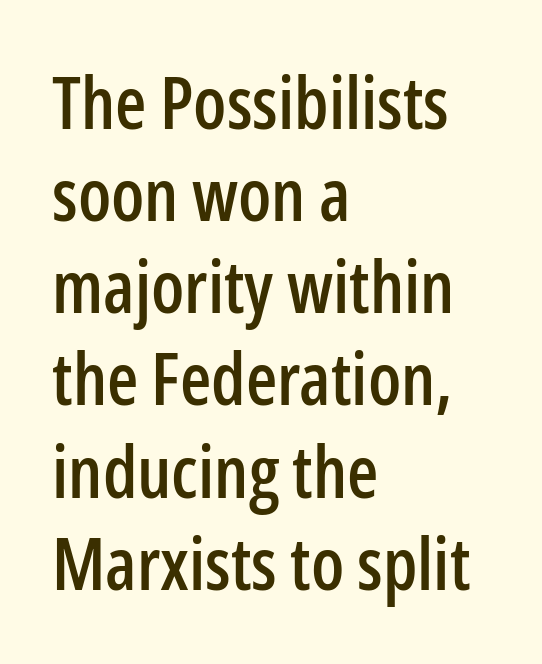
{"serif": "no", "italic": "no", "width": "condensed", "stroke_contrast": "low", "x_height": "medium", "monospaced": "no", "underline": "no", "align": "left", "line_spacing": "normal", "line_spacing_ratio": 1.28, "letter_spacing": "normal", "letter_spacing_em": 0.0, "glyph_px": 72}
